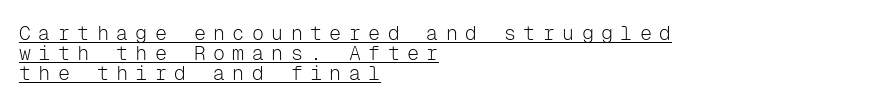
{"italic": "no", "bold": "no", "underline": "yes", "align": "left", "line_spacing": "tight", "line_spacing_ratio": 1.0, "letter_spacing": "wide", "letter_spacing_em": 0.37, "glyph_px": 20}
